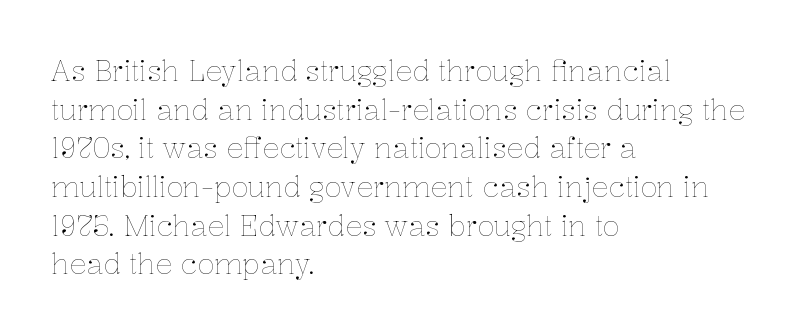
Glyph-to-glyph distance matches everyday printed text. Does the copy run flush right? No — it runs flush left. The strokes are not fattened; the text isn't bold. The passage shown stacks its lines at a standard gap. Descender tails drop into unmarked territory. Character widths vary here, with narrow letters taking less room than wide ones.
